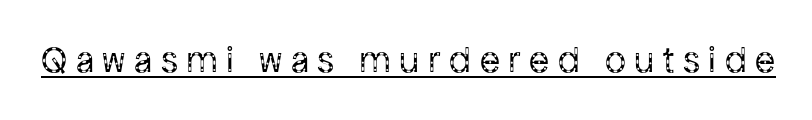
The image shows 37 px regular-weight sans-serif type, upright; set unusually wide letter spacing (+0.23 em), underlined; low stroke contrast and a medium x-height.
